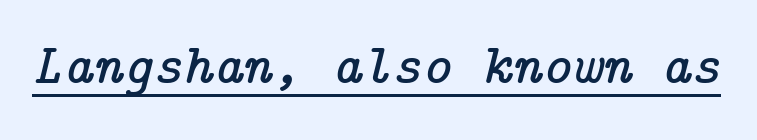
The image shows 57 px serif type, italic (leaning right); set normal letter spacing, underlined; low stroke contrast and a medium x-height.
